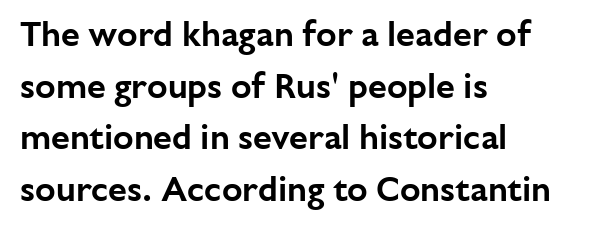
The image shows 34 px sans-serif type, upright; set left-aligned, normal line spacing (1.52x), normal letter spacing, not underlined; low stroke contrast and a medium x-height.
